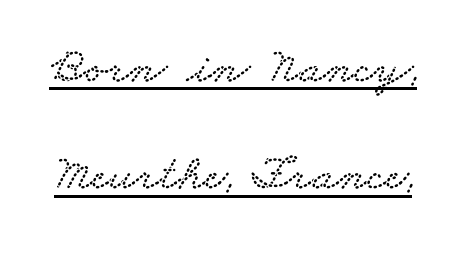
{"serif": "yes", "width": "wide", "stroke_contrast": "low", "x_height": "small", "monospaced": "no", "underline": "yes", "line_spacing": "loose", "line_spacing_ratio": 2.15, "letter_spacing": "normal", "letter_spacing_em": 0.0, "glyph_px": 50}
